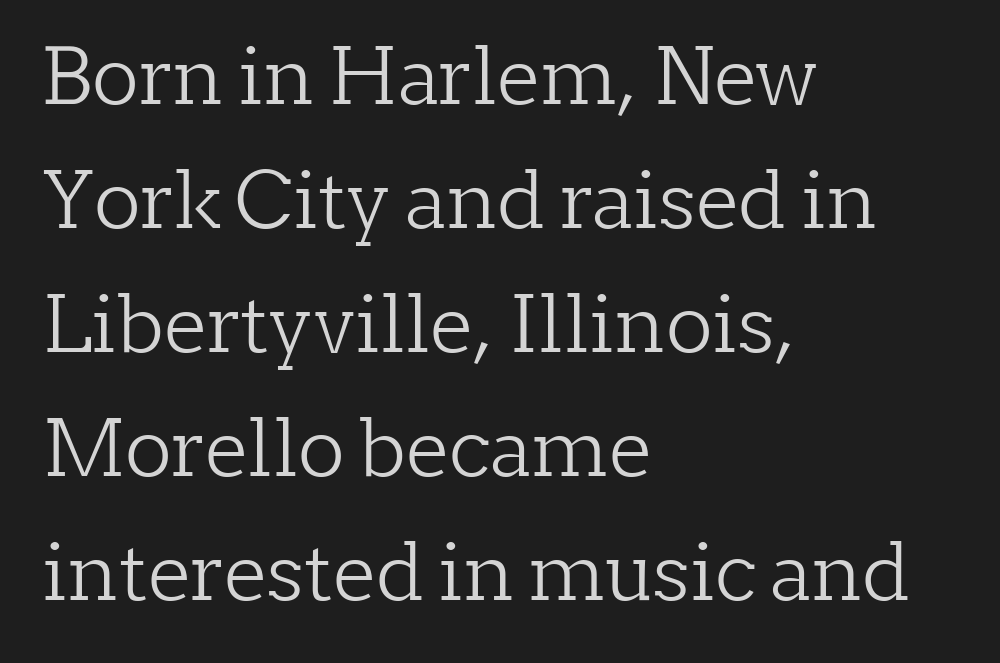
The image shows 78 px light serif type, upright; set left-aligned, normal line spacing (1.59x), normal letter spacing, not underlined; low stroke contrast and a medium x-height.
